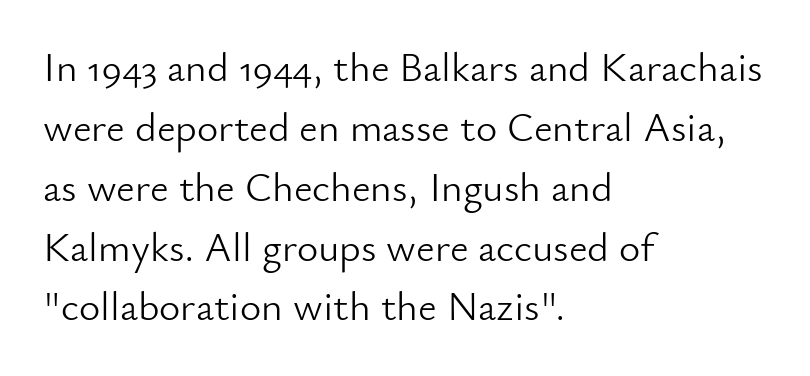
The image shows 41 px light sans-serif type, upright; set left-aligned, normal line spacing (1.46x), normal letter spacing, not underlined; low stroke contrast and a small x-height.
